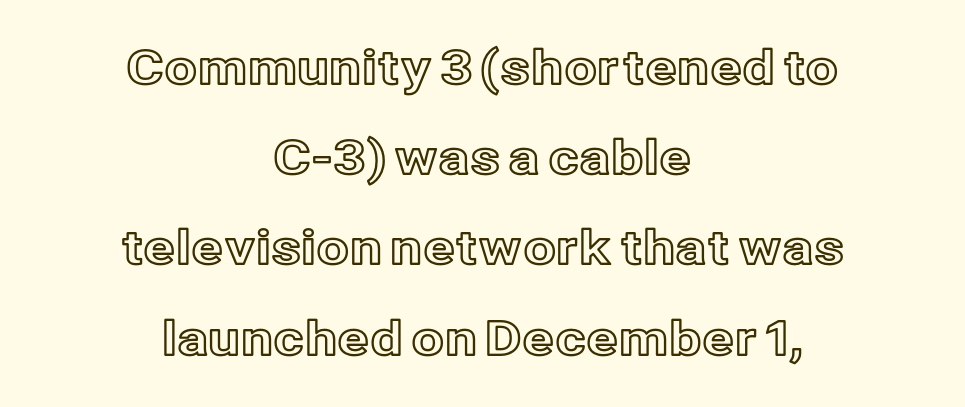
No word sits above an underline. The passage shown has conventional tracking throughout. Notice how the stems are strictly vertical — no italics here. Which margin do the lines hug? Neither — every line sits in the middle. Spacing verdict: proportional, widths tailored to each character.
